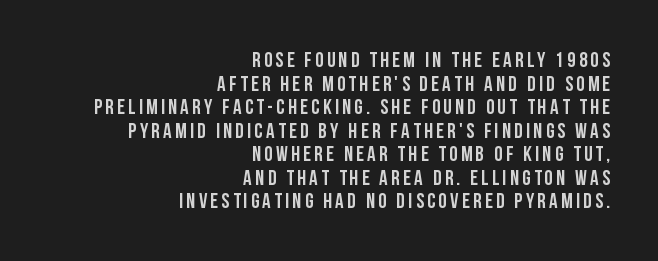
Q: Is the text bold? A: Yes.
Q: Is the text italic (slanted)? A: No, it is upright.
Q: Is the text underlined? A: No.
Q: How is the paragraph aligned? A: Right-aligned.
Q: Is the spacing between lines tight, normal or loose? A: Tight.
